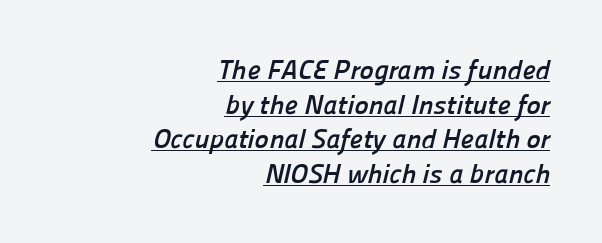
{"bold": "yes", "underline": "yes", "align": "right", "line_spacing": "normal", "line_spacing_ratio": 1.28, "letter_spacing": "normal", "letter_spacing_em": 0.0, "glyph_px": 27}
